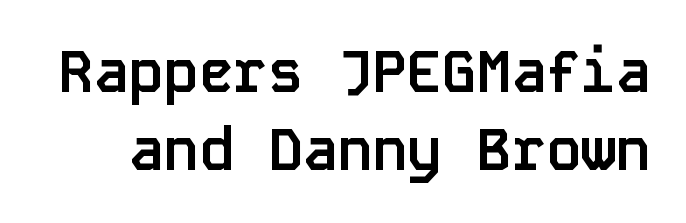
Q: Is the text bold? A: Yes.
Q: Is the text italic (slanted)? A: No, it is upright.
Q: Is the typeface a serif or a sans-serif typeface? A: Sans-serif.
Q: Is the text underlined? A: No.
Q: Is the spacing between letters normal or unusually wide? A: Normal.
Q: Is the spacing between lines tight, normal or loose? A: Normal.
Q: Width (condensed, normal, or wide)? A: Normal.
Q: Stroke contrast? A: Low.
Q: x-height? A: Large.
Q: Monospaced? A: Yes.
